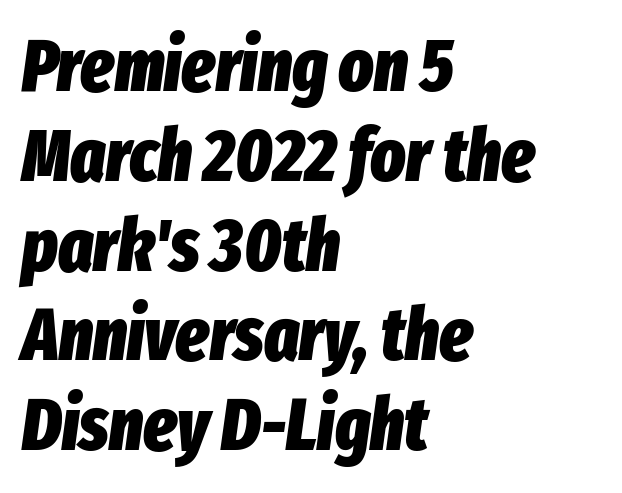
Strokes here are thick enough to call this a true bold. Letter spacing: default. Left-aligned paragraph, ragged on the right. The rendering uses natural spacing where letterforms have individual widths.
